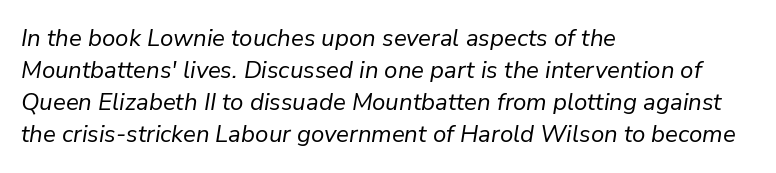
The image shows 24 px text type, italic (leaning right); set left-aligned, normal line spacing (1.34x), normal letter spacing, not underlined.
